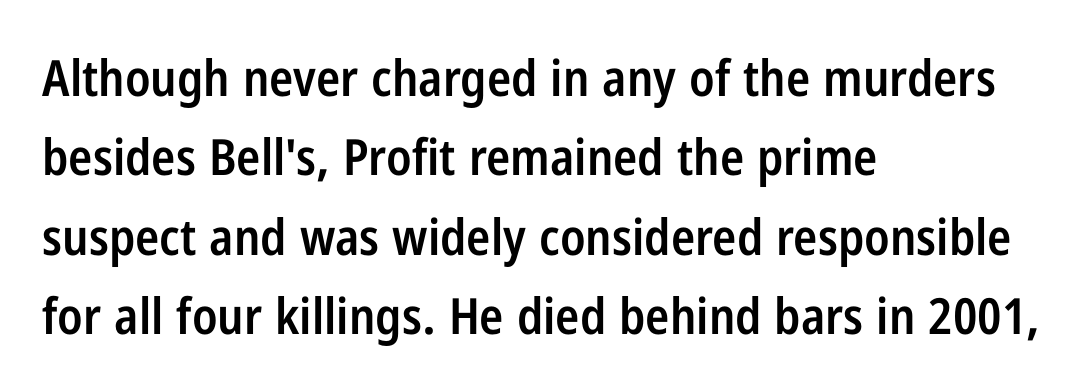
The image shows 50 px semibold, condensed sans-serif type, upright; set left-aligned, normal line spacing (1.59x), normal letter spacing, not underlined; low stroke contrast and a medium x-height.
